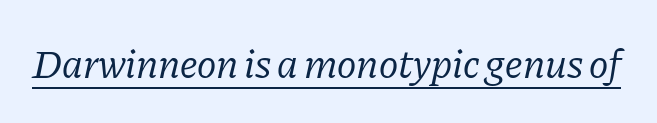
You can tell from the footed stems that serif type was used. Nothing unusual about the tracking: characters are spaced as the font intends. Looking at the ascenders, they clearly lean. You could not count columns in this text — the font is proportionally spaced. Decoration check: the copy is underlined.
